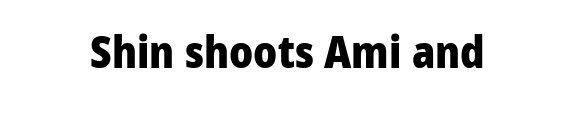
{"serif": "no", "italic": "no", "bold": "yes", "weight": "heavy", "width": "normal", "stroke_contrast": "low", "x_height": "medium", "monospaced": "no", "underline": "no", "letter_spacing": "normal", "letter_spacing_em": 0.0, "glyph_px": 44}
